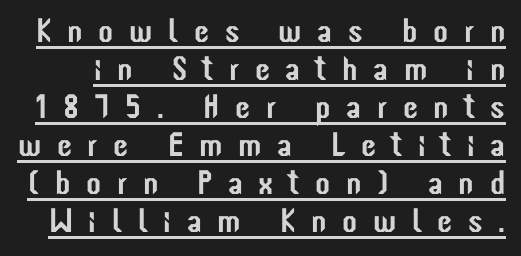
{"serif": "no", "italic": "no", "width": "condensed", "stroke_contrast": "low", "x_height": "medium", "monospaced": "no", "underline": "yes", "line_spacing": "tight", "line_spacing_ratio": 1.12, "letter_spacing": "wide", "letter_spacing_em": 0.46, "glyph_px": 34}
